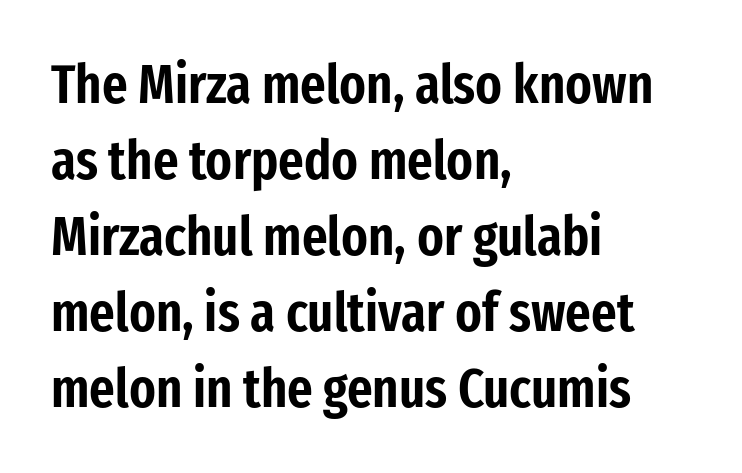
{"serif": "no", "italic": "no", "width": "condensed", "stroke_contrast": "low", "x_height": "medium", "monospaced": "no", "underline": "no", "align": "left", "line_spacing": "normal", "line_spacing_ratio": 1.38, "letter_spacing": "normal", "letter_spacing_em": 0.0, "glyph_px": 55}
